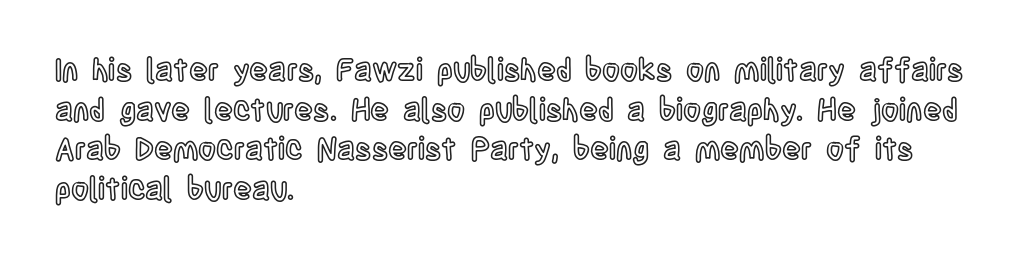
Q: Is the text italic (slanted)? A: No, it is upright.
Q: Is the text underlined? A: No.
Q: How is the paragraph aligned? A: Left-aligned.
Q: Is the spacing between letters normal or unusually wide? A: Normal.
Q: Is the spacing between lines tight, normal or loose? A: Normal.
Q: Width (condensed, normal, or wide)? A: Condensed.
Q: x-height? A: Large.
Q: Monospaced? A: No.
